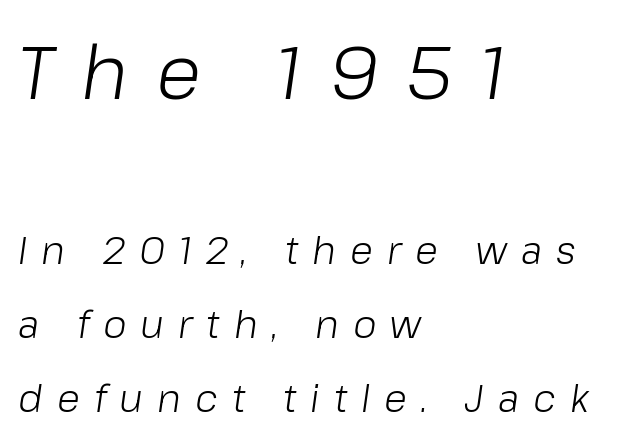
Q: Is the text bold? A: No.
Q: Is the text italic (slanted)? A: Yes, it leans right by about 8 degrees.
Q: Is the text underlined? A: No.
Q: How is the paragraph aligned? A: Left-aligned.
Q: Is the spacing between letters normal or unusually wide? A: Unusually wide.
Q: Is the spacing between lines tight, normal or loose? A: Loose.
Q: Which block of text is set in a larger size, the first (top) or the second (bottom)? A: The first (top) one.
Q: Width (condensed, normal, or wide)? A: Normal.
Q: Stroke contrast? A: Low.
Q: x-height? A: Medium.
Q: Monospaced? A: No.
